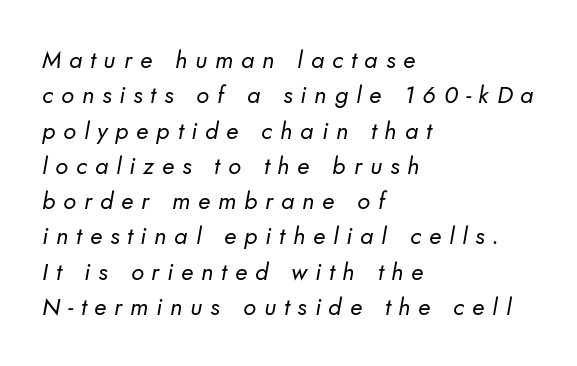
The leading is moderate, giving the passage an even texture. Stem width sits at or under what a default text font uses. The text block is weighted toward the left margin, trailing off unevenly rightward. The zone under the glyphs is completely vacant. Tracking here is generous; glyphs stand well apart from one another.
